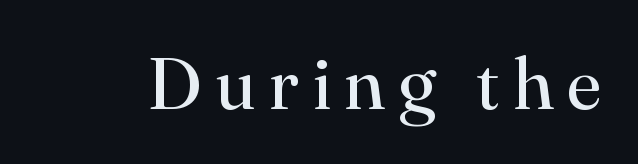
Q: Is the text bold? A: No.
Q: Is the text italic (slanted)? A: No, it is upright.
Q: Is the typeface a serif or a sans-serif typeface? A: Serif.
Q: Is the text underlined? A: No.
Q: Width (condensed, normal, or wide)? A: Normal.
Q: Stroke contrast? A: High.
Q: x-height? A: Small.
Q: Monospaced? A: No.
